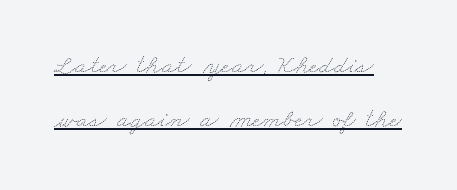
The image shows 27 px text type; set loose line spacing (1.99x), normal letter spacing, underlined.
